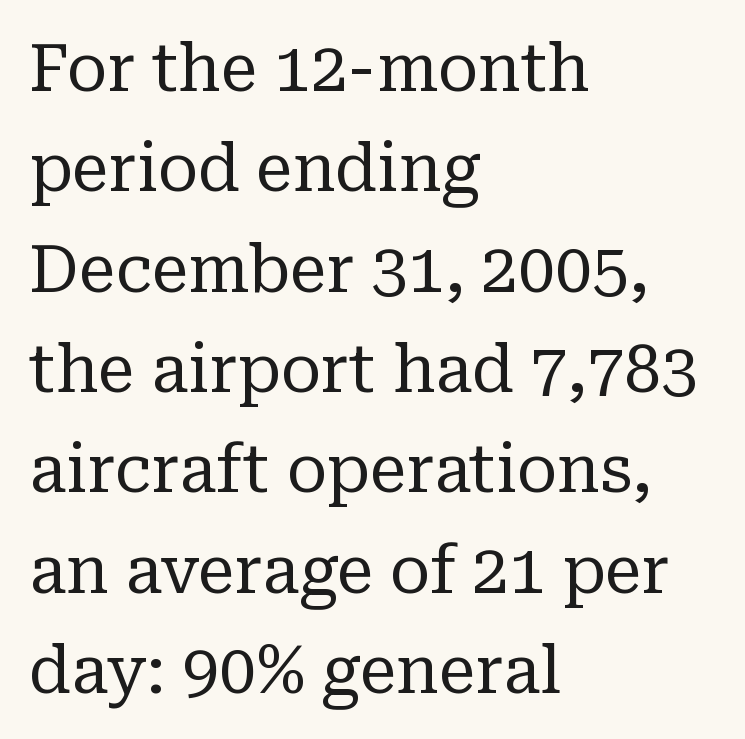
Q: Is the text bold? A: No.
Q: Is the text italic (slanted)? A: No, it is upright.
Q: Is the typeface a serif or a sans-serif typeface? A: Serif.
Q: Is the text underlined? A: No.
Q: How is the paragraph aligned? A: Left-aligned.
Q: Is the spacing between letters normal or unusually wide? A: Normal.
Q: Is the spacing between lines tight, normal or loose? A: Normal.
Q: Width (condensed, normal, or wide)? A: Normal.
Q: Stroke contrast? A: Low.
Q: x-height? A: Medium.
Q: Monospaced? A: No.
